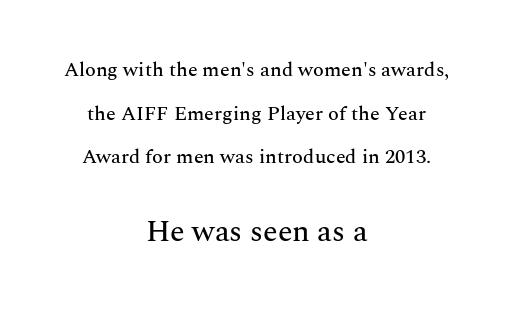
This is roman type, the default non-slanted kind. Small over large — that's the arrangement of the two blocks here. Horizontally, the lines are justified to the midpoint only. Here the designer chose a conventional face with non-uniform glyph widths.
